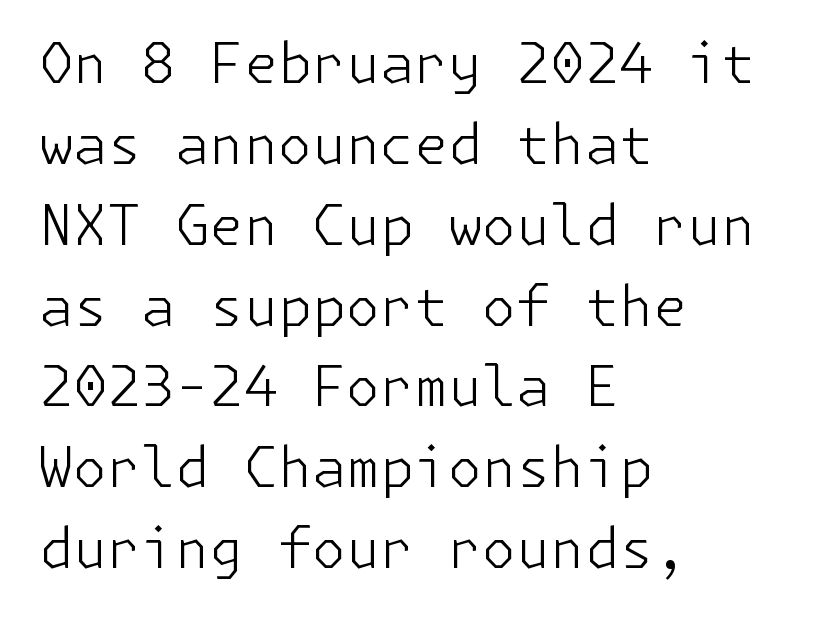
Q: Is the text bold? A: No.
Q: Is the text italic (slanted)? A: No, it is upright.
Q: Is the typeface a serif or a sans-serif typeface? A: Sans-serif.
Q: Is the text underlined? A: No.
Q: How is the paragraph aligned? A: Left-aligned.
Q: Is the spacing between letters normal or unusually wide? A: Normal.
Q: Is the spacing between lines tight, normal or loose? A: Normal.
Q: Width (condensed, normal, or wide)? A: Normal.
Q: Stroke contrast? A: Low.
Q: x-height? A: Medium.
